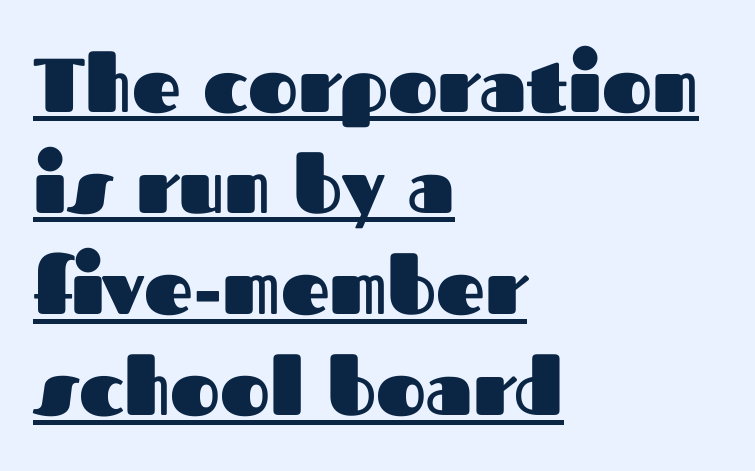
The image shows 76 px heavy sans-serif type, upright; set left-aligned, normal line spacing (1.33x), normal letter spacing, underlined; medium stroke contrast and a medium x-height.
